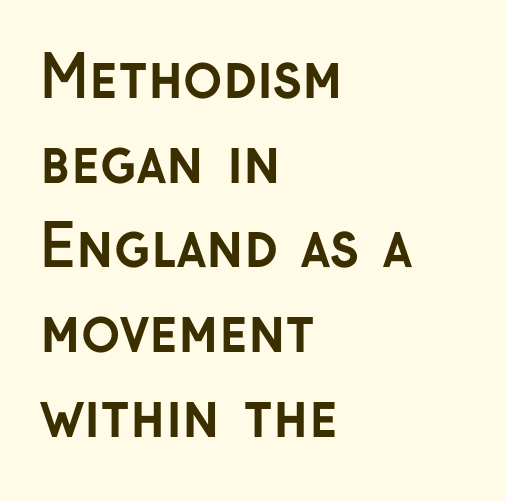
Is the type bold? Yes — the strokes are clearly thick and heavy. To sum up the face: it is a sans, with no serifs. Proportional: the letters do not fall into vertical columns. A typesetter would mark this as roman, not italic.
